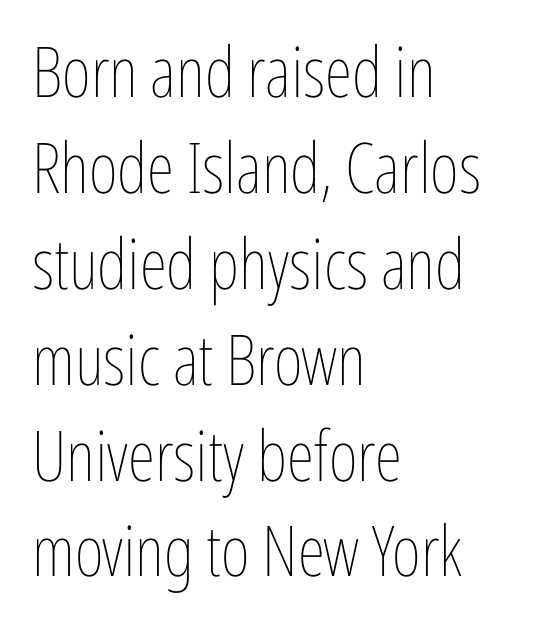
No word sits above an underline. Do the characters align in a grid? No, the font is proportional. Caption: multi-line text, flush left, ragged right. Does the lettering tilt? It doesn't — this is upright. No extra ink here — the face is not bold.
